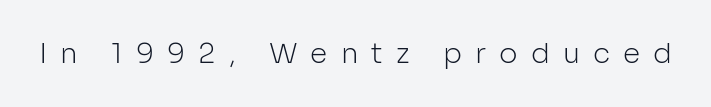
The image shows 28 px light sans-serif type, upright; set unusually wide letter spacing (+0.47 em), not underlined; low stroke contrast and a medium x-height.
